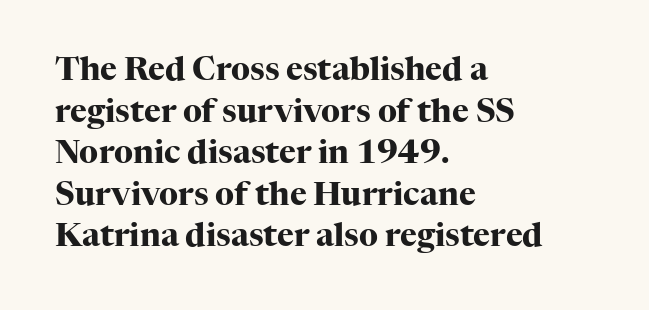
{"serif": "yes", "italic": "no", "bold": "yes", "weight": "heavy", "width": "normal", "stroke_contrast": "high", "x_height": "medium", "monospaced": "no", "underline": "no", "align": "left", "line_spacing": "normal", "line_spacing_ratio": 1.3, "letter_spacing": "normal", "letter_spacing_em": 0.0, "glyph_px": 32}
